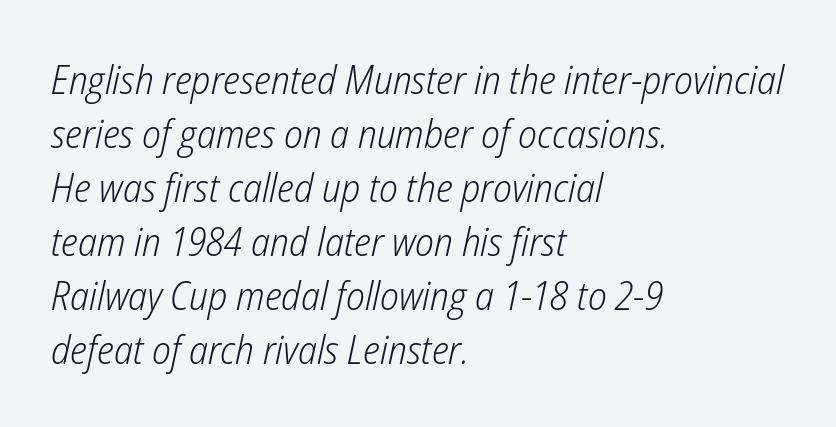
The image shows 40 px light, condensed type, italic (leaning right); set left-aligned, normal line spacing (1.35x), normal letter spacing, not underlined; low stroke contrast and a medium x-height.
